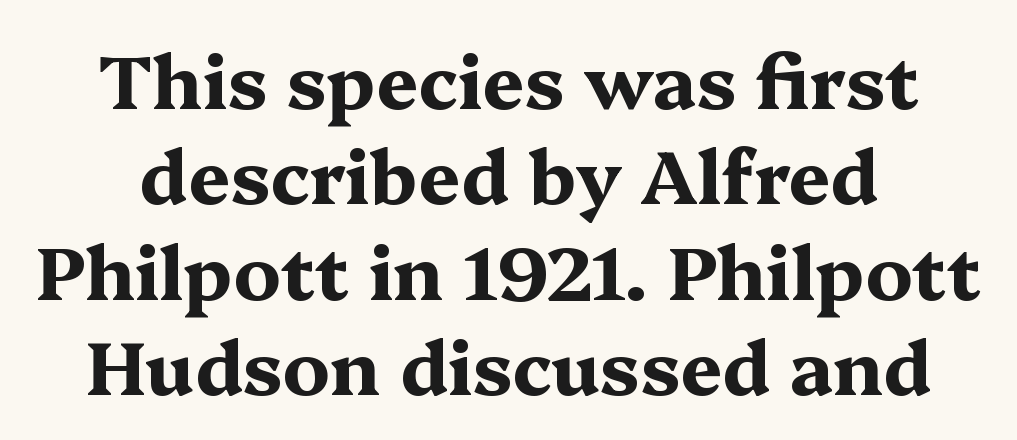
The image shows 74 px bold, wide serif type, upright; set centered, normal line spacing (1.29x), normal letter spacing, not underlined; medium stroke contrast and a medium x-height.
